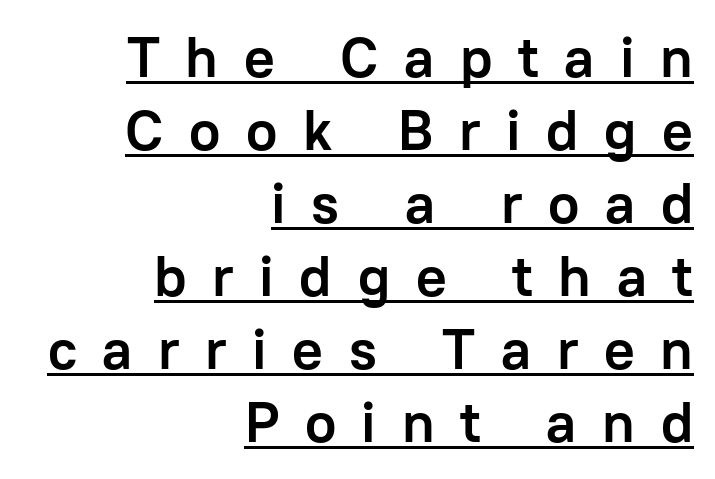
{"serif": "no", "italic": "no", "bold": "yes", "weight": "semibold", "width": "normal", "stroke_contrast": "low", "x_height": "medium", "monospaced": "no", "underline": "yes", "align": "right", "line_spacing": "normal", "line_spacing_ratio": 1.28, "letter_spacing": "wide", "letter_spacing_em": 0.45, "glyph_px": 57}
